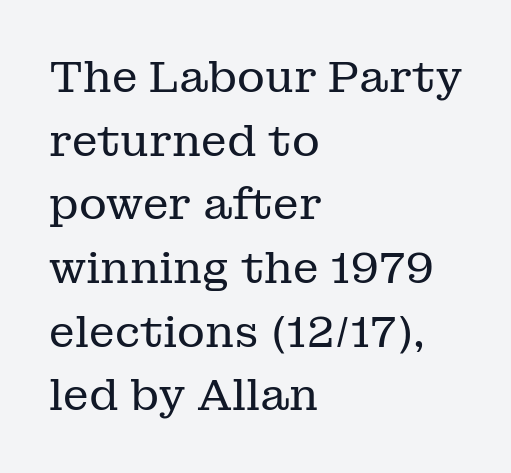
Vertical spacing — default. Stroke thickness stays within the range of a standard reading face or lighter. You can tell from the footed stems that serif type was used. Ascenders rise straight up at ninety degrees. Does extra space separate the letters? No, they use regular spacing.
